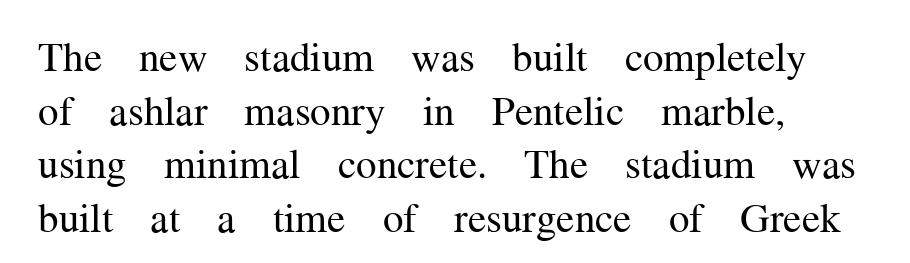
Q: Is the text bold? A: No.
Q: Is the text italic (slanted)? A: No, it is upright.
Q: Is the typeface a serif or a sans-serif typeface? A: Serif.
Q: Is the text underlined? A: No.
Q: How is the paragraph aligned? A: Left-aligned.
Q: Is the spacing between letters normal or unusually wide? A: Normal.
Q: Is the spacing between lines tight, normal or loose? A: Normal.
Q: Width (condensed, normal, or wide)? A: Normal.
Q: Stroke contrast? A: Medium.
Q: x-height? A: Medium.
Q: Monospaced? A: No.
